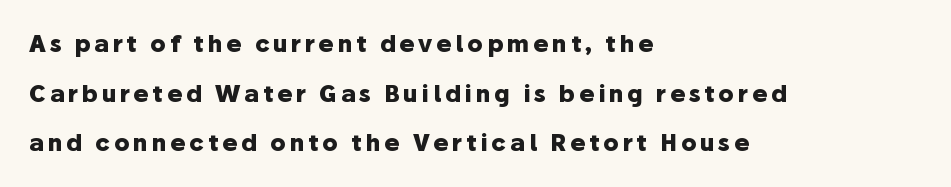
The image shows 23 px bold type, upright; set left-aligned, loose line spacing (2.16x), not underlined.
